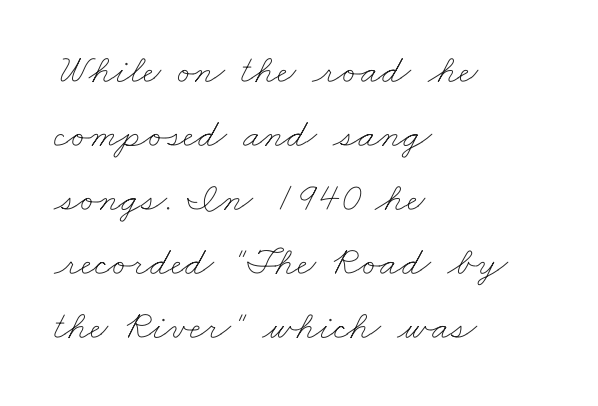
Students, observe: this is what conventionally led text looks like. Has an underline been added? It has not. Letters have the restrained weight of plain body copy at most. Spacing between characters is what you'd get straight out of the box.
